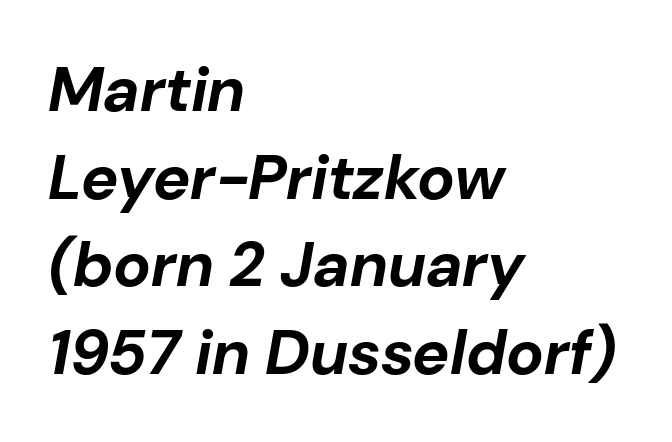
Q: Is the text bold? A: Yes.
Q: Is the text italic (slanted)? A: Yes, it leans right by about 10 degrees.
Q: Is the text underlined? A: No.
Q: How is the paragraph aligned? A: Left-aligned.
Q: Is the spacing between letters normal or unusually wide? A: Normal.
Q: Is the spacing between lines tight, normal or loose? A: Normal.
Q: Width (condensed, normal, or wide)? A: Normal.
Q: Stroke contrast? A: Low.
Q: x-height? A: Medium.
Q: Monospaced? A: No.
